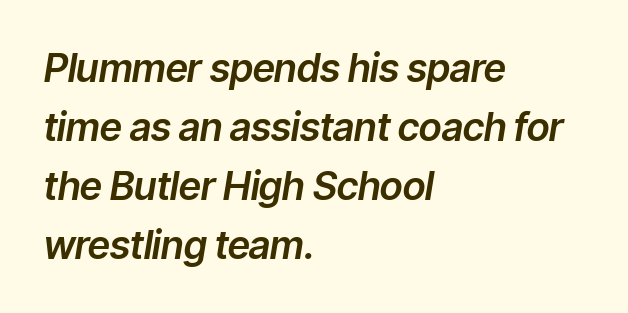
Q: Is the text italic (slanted)? A: Yes, it leans right by about 9 degrees.
Q: Is the text underlined? A: No.
Q: How is the paragraph aligned? A: Left-aligned.
Q: Is the spacing between letters normal or unusually wide? A: Normal.
Q: Is the spacing between lines tight, normal or loose? A: Normal.
Q: Width (condensed, normal, or wide)? A: Normal.
Q: Stroke contrast? A: Low.
Q: x-height? A: Medium.
Q: Monospaced? A: No.
